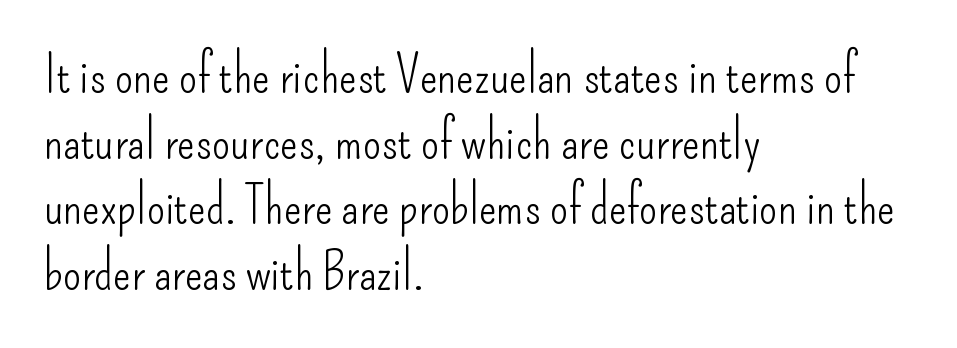
{"serif": "no", "italic": "no", "bold": "no", "weight": "light", "width": "condensed", "stroke_contrast": "low", "x_height": "small", "monospaced": "no", "underline": "no", "align": "left", "line_spacing": "normal", "line_spacing_ratio": 1.26, "letter_spacing": "normal", "letter_spacing_em": 0.0, "glyph_px": 52}
